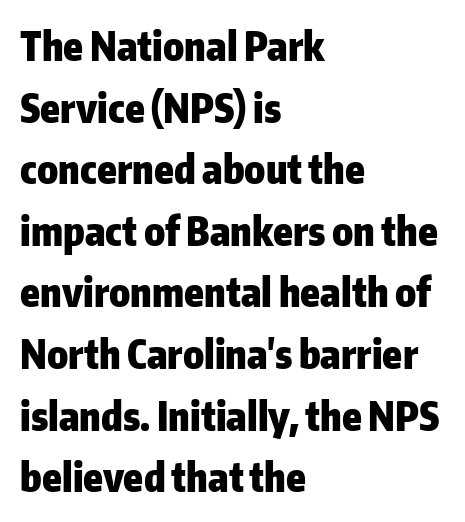
The image shows 39 px heavy sans-serif type, upright; set left-aligned, normal line spacing (1.58x), normal letter spacing, not underlined; low stroke contrast and a medium x-height.
